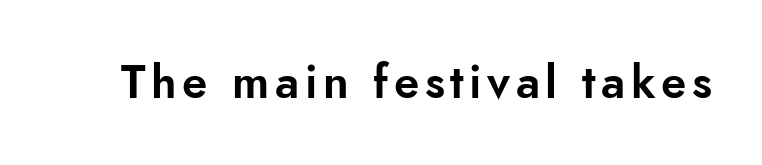
Q: Is the text italic (slanted)? A: No, it is upright.
Q: Is the typeface a serif or a sans-serif typeface? A: Sans-serif.
Q: Is the text underlined? A: No.
Q: Width (condensed, normal, or wide)? A: Normal.
Q: Stroke contrast? A: Low.
Q: x-height? A: Small.
Q: Monospaced? A: No.
